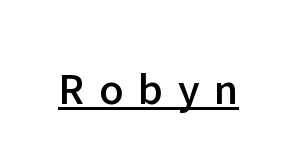
{"serif": "no", "italic": "no", "width": "normal", "stroke_contrast": "low", "x_height": "medium", "monospaced": "no", "underline": "yes", "letter_spacing": "wide", "letter_spacing_em": 0.32, "glyph_px": 46}
